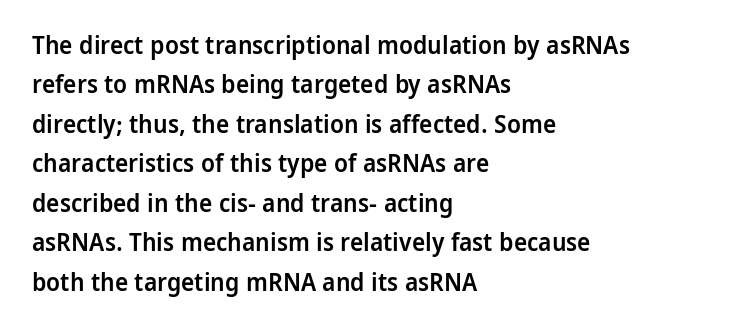
Underlining? Definitely not there. This sample uses plain, unmodified letter spacing. Is there any slant? The stems are plumb. A classic flush-left, rag-right setting is used for this passage.
